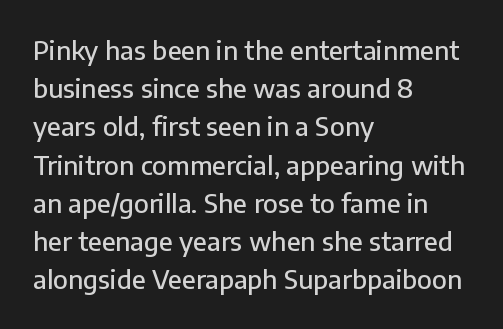
The image shows 26 px text type, upright; set left-aligned, normal line spacing (1.47x), normal letter spacing, not underlined.
